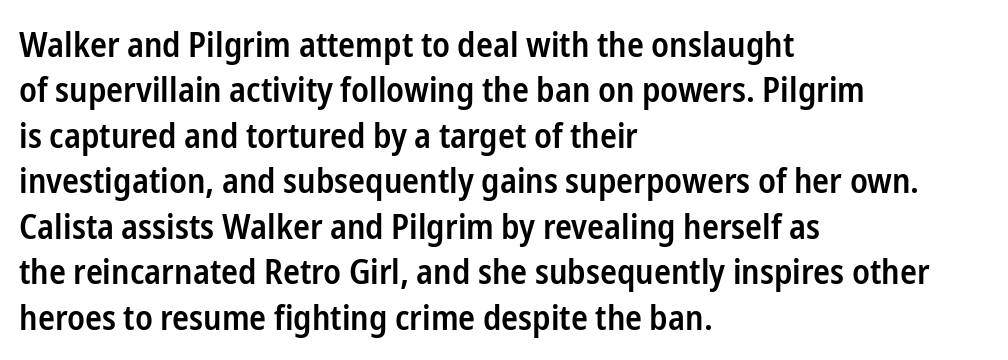
The glyphs are unaccompanied by any horizontal stroke below them. Teacher's note: observe the even left margin — that is flush-left alignment. Each letter keeps its own natural width here, so spacing adapts to shape. The gaps between neighbouring characters are ordinary and unremarkable.
